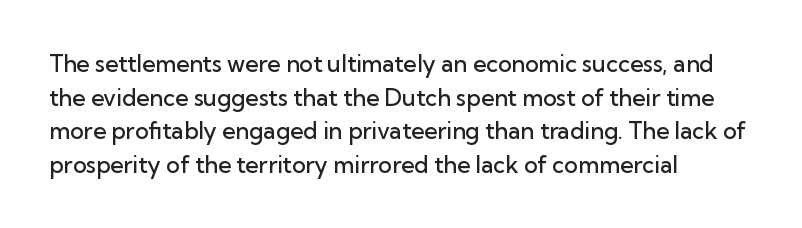
{"italic": "no", "bold": "semi", "underline": "no", "align": "left", "line_spacing": "normal", "line_spacing_ratio": 1.46, "letter_spacing": "normal", "letter_spacing_em": 0.0, "glyph_px": 23}
